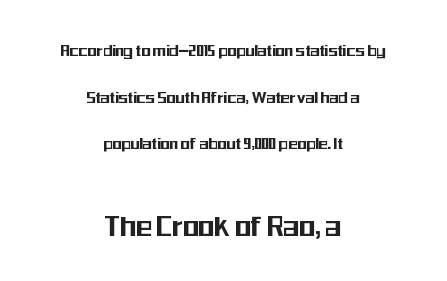
Q: Is the text italic (slanted)? A: No, it is upright.
Q: Is the typeface a serif or a sans-serif typeface? A: Sans-serif.
Q: Is the text underlined? A: No.
Q: How is the paragraph aligned? A: Centered.
Q: Is the spacing between letters normal or unusually wide? A: Normal.
Q: Is the spacing between lines tight, normal or loose? A: Loose.
Q: Which block of text is set in a larger size, the first (top) or the second (bottom)? A: The second (bottom) one.
Q: Width (condensed, normal, or wide)? A: Condensed.
Q: Stroke contrast? A: Medium.
Q: x-height? A: Medium.
Q: Monospaced? A: No.
